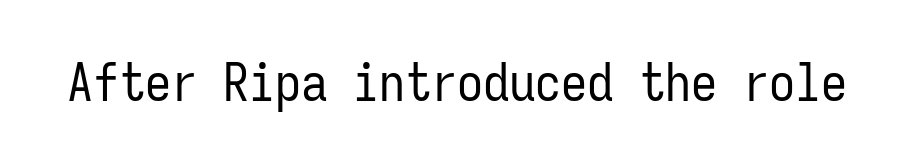
The passage shown is typed in a monospace face where columns stay perfectly aligned. The strip under each line holds only bare page. The letters stand straight up with perfectly vertical stems. Does extra space separate the letters? No, they use regular spacing. These lines are composed in type without serifs. Weight: in the light-to-regular range.
